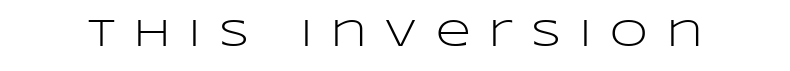
Tracking here is generous; glyphs stand well apart from one another. Clear beneath every line of the passage. The typography opts for an upright posture over an oblique one. Looks like regular typesetting: each glyph gets only the width it needs.
